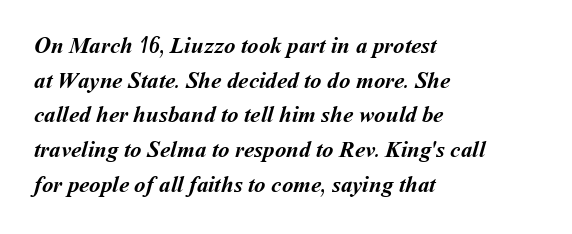
Q: Is the text bold? A: Yes.
Q: Is the text underlined? A: No.
Q: How is the paragraph aligned? A: Left-aligned.
Q: Is the spacing between letters normal or unusually wide? A: Normal.
Q: Is the spacing between lines tight, normal or loose? A: Normal.
